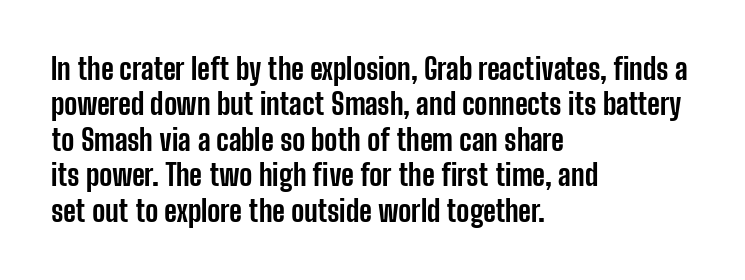
{"serif": "no", "italic": "no", "bold": "yes", "weight": "bold", "width": "condensed", "stroke_contrast": "low", "x_height": "medium", "monospaced": "no", "underline": "no", "align": "left", "line_spacing_ratio": 1.22, "letter_spacing": "normal", "letter_spacing_em": 0.0, "glyph_px": 29}
